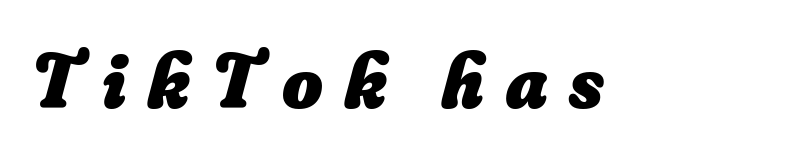
Loose tracking; the words dissolve into strings of separated letters. The glyphs are unaccompanied by any horizontal stroke below them. Each letter keeps its own natural width here, so spacing adapts to shape. These words are printed bold, with thick strokes throughout.
